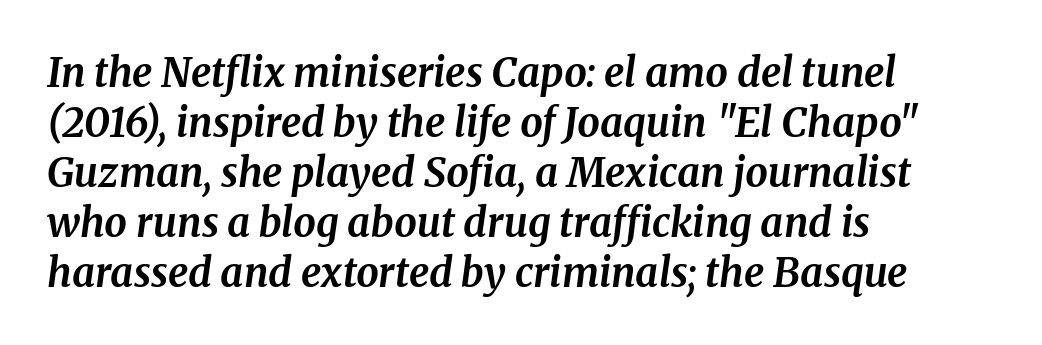
Q: Is the text bold? A: Yes.
Q: Is the text italic (slanted)? A: Yes, it leans right by about 8 degrees.
Q: Is the typeface a serif or a sans-serif typeface? A: Serif.
Q: Is the text underlined? A: No.
Q: How is the paragraph aligned? A: Left-aligned.
Q: Is the spacing between letters normal or unusually wide? A: Normal.
Q: Is the spacing between lines tight, normal or loose? A: Normal.
Q: Width (condensed, normal, or wide)? A: Normal.
Q: Stroke contrast? A: Medium.
Q: x-height? A: Medium.
Q: Monospaced? A: No.
